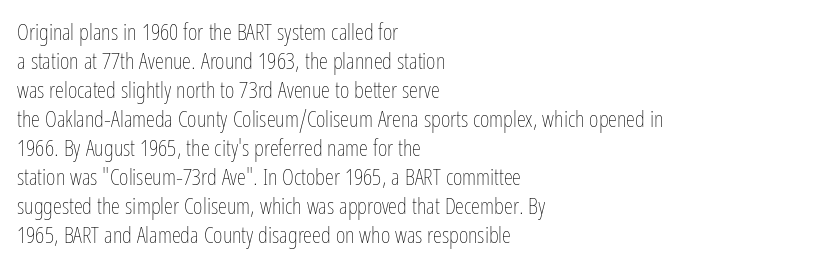
Q: Is the text bold? A: No.
Q: Is the text italic (slanted)? A: No, it is upright.
Q: Is the text underlined? A: No.
Q: How is the paragraph aligned? A: Left-aligned.
Q: Is the spacing between letters normal or unusually wide? A: Normal.
Q: Is the spacing between lines tight, normal or loose? A: Normal.
